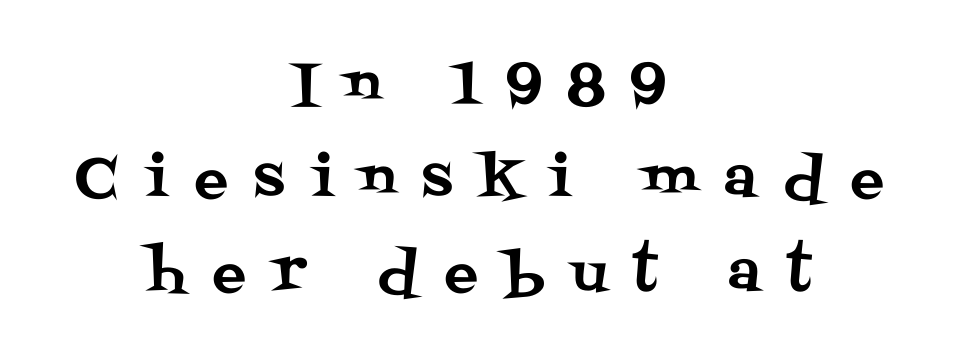
{"serif": "yes", "italic": "no", "width": "normal", "stroke_contrast": "medium", "x_height": "large", "monospaced": "no", "underline": "no", "align": "center", "line_spacing": "normal", "line_spacing_ratio": 1.68, "letter_spacing": "wide", "letter_spacing_em": 0.48, "glyph_px": 56}
